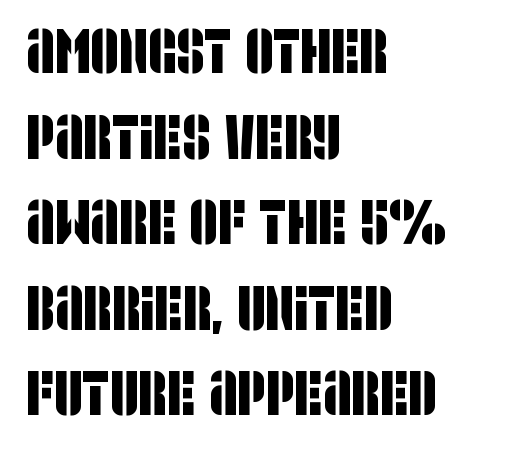
The image shows 62 px condensed sans-serif type; set left-aligned, normal line spacing (1.38x), normal letter spacing, not underlined; low stroke contrast and a large x-height.
